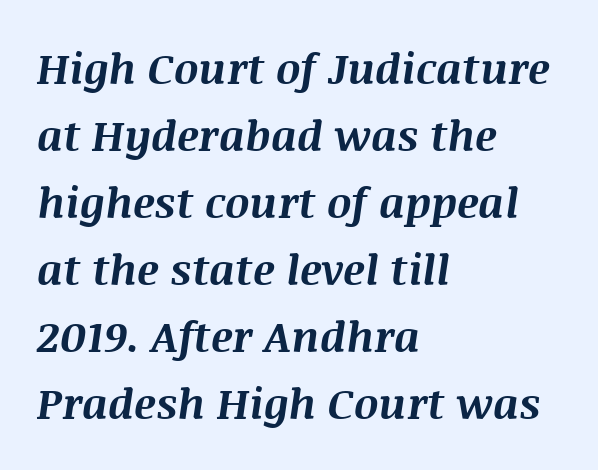
The image shows 43 px bold type, italic (leaning right); set left-aligned, normal line spacing (1.56x), normal letter spacing, not underlined; medium stroke contrast and a large x-height.
